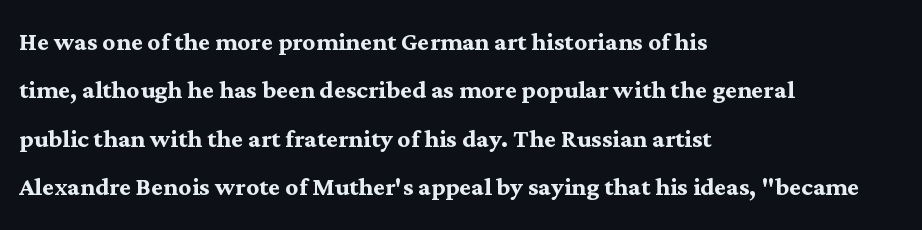
{"serif": "yes", "italic": "no", "bold": "yes", "weight": "semibold", "width": "normal", "stroke_contrast": "medium", "x_height": "medium", "monospaced": "no", "underline": "no", "align": "left", "line_spacing": "normal", "line_spacing_ratio": 1.51, "letter_spacing": "normal", "letter_spacing_em": 0.0, "glyph_px": 32}
